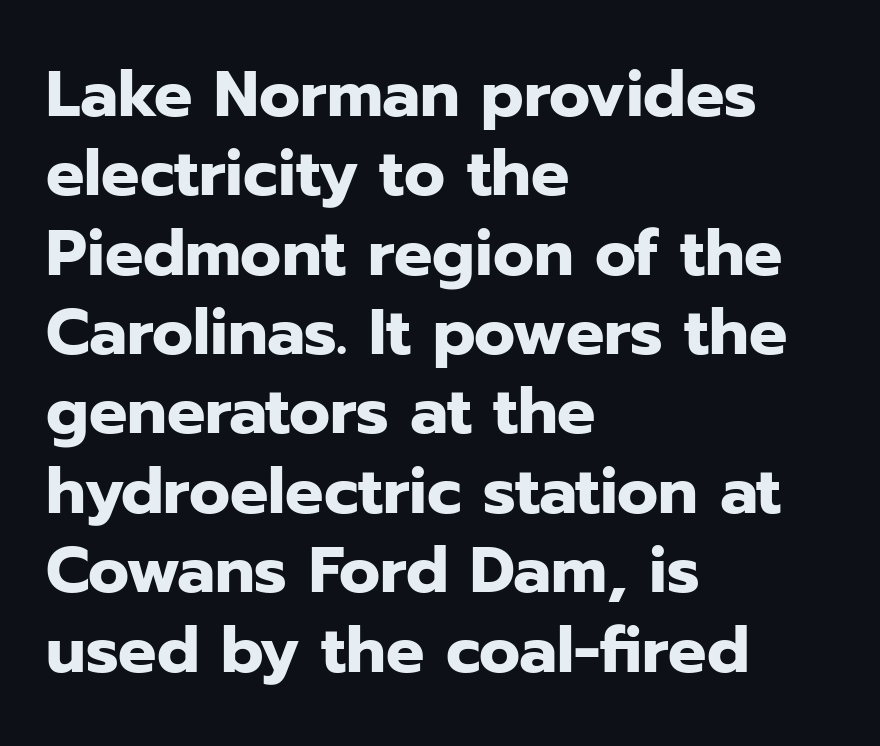
Q: Is the text bold? A: Yes.
Q: Is the text italic (slanted)? A: No, it is upright.
Q: Is the typeface a serif or a sans-serif typeface? A: Sans-serif.
Q: Is the text underlined? A: No.
Q: How is the paragraph aligned? A: Left-aligned.
Q: Is the spacing between letters normal or unusually wide? A: Normal.
Q: Width (condensed, normal, or wide)? A: Normal.
Q: Stroke contrast? A: Low.
Q: x-height? A: Medium.
Q: Monospaced? A: No.
